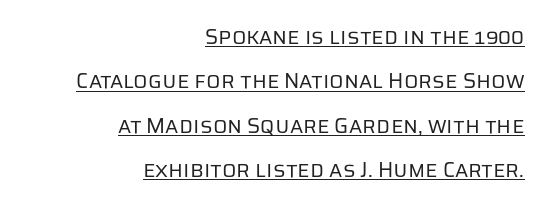
Q: Is the text bold? A: No.
Q: Is the text italic (slanted)? A: No, it is upright.
Q: Is the text underlined? A: Yes.
Q: How is the paragraph aligned? A: Right-aligned.
Q: Is the spacing between letters normal or unusually wide? A: Normal.
Q: Is the spacing between lines tight, normal or loose? A: Loose.
